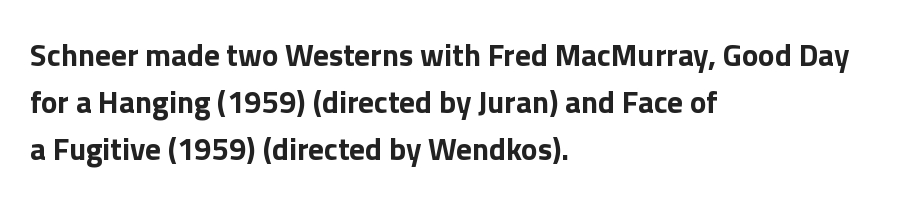
Q: Is the text bold? A: Yes.
Q: Is the text italic (slanted)? A: No, it is upright.
Q: Is the typeface a serif or a sans-serif typeface? A: Sans-serif.
Q: Is the text underlined? A: No.
Q: How is the paragraph aligned? A: Left-aligned.
Q: Is the spacing between letters normal or unusually wide? A: Normal.
Q: Is the spacing between lines tight, normal or loose? A: Normal.
Q: Width (condensed, normal, or wide)? A: Normal.
Q: Stroke contrast? A: Low.
Q: x-height? A: Medium.
Q: Monospaced? A: No.
